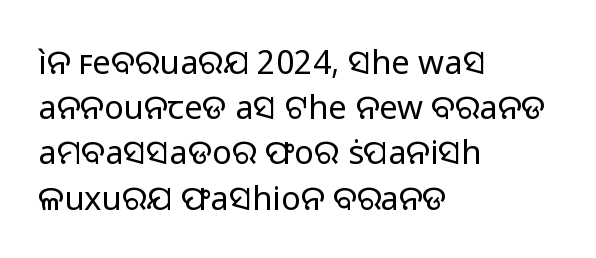
Q: Is the text bold? A: No.
Q: Is the text italic (slanted)? A: No, it is upright.
Q: Is the typeface a serif or a sans-serif typeface? A: Sans-serif.
Q: Is the text underlined? A: No.
Q: How is the paragraph aligned? A: Left-aligned.
Q: Is the spacing between letters normal or unusually wide? A: Normal.
Q: Is the spacing between lines tight, normal or loose? A: Normal.
Q: Width (condensed, normal, or wide)? A: Normal.
Q: Stroke contrast? A: Low.
Q: x-height? A: Medium.
Q: Monospaced? A: No.
